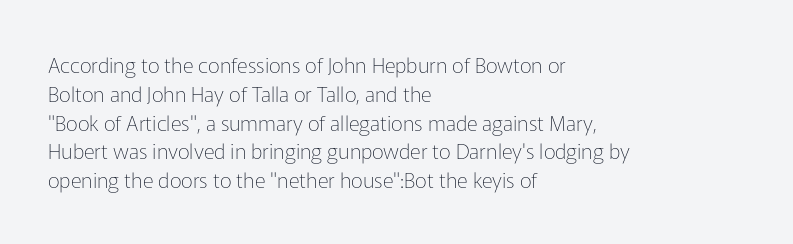
Each new line begins a customary step beneath the previous one. Stems here are at most as thick as an everyday book face. Words appear dense and cohesive because spacing is normal. Descenders hang freely into open space. The axis of the letterforms is exactly vertical.
